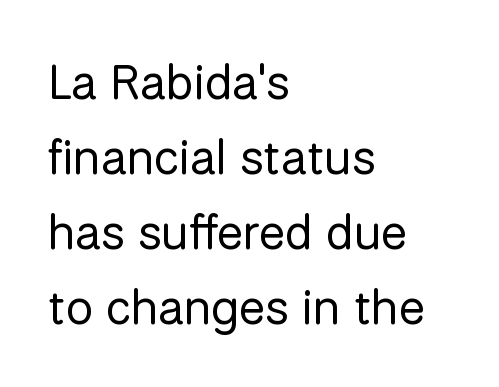
{"serif": "no", "italic": "no", "bold": "no", "weight": "regular", "width": "normal", "stroke_contrast": "low", "x_height": "medium", "monospaced": "no", "underline": "no", "align": "left", "line_spacing": "normal", "line_spacing_ratio": 1.53, "letter_spacing": "normal", "letter_spacing_em": 0.0, "glyph_px": 49}
